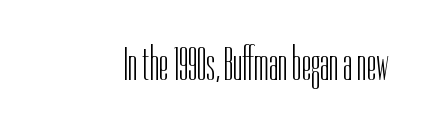
Q: Is the text bold? A: No.
Q: Is the text italic (slanted)? A: No, it is upright.
Q: Is the typeface a serif or a sans-serif typeface? A: Sans-serif.
Q: Is the text underlined? A: No.
Q: Is the spacing between letters normal or unusually wide? A: Normal.
Q: Width (condensed, normal, or wide)? A: Condensed.
Q: Stroke contrast? A: Low.
Q: x-height? A: Medium.
Q: Monospaced? A: No.
